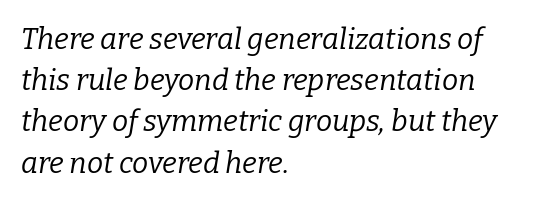
{"serif": "yes", "italic": "yes", "lean": "right", "slant_degrees": 9, "bold": "no", "weight": "regular", "width": "normal", "stroke_contrast": "low", "x_height": "medium", "monospaced": "no", "underline": "no", "align": "left", "line_spacing": "normal", "line_spacing_ratio": 1.42, "letter_spacing": "normal", "letter_spacing_em": 0.0, "glyph_px": 29}
